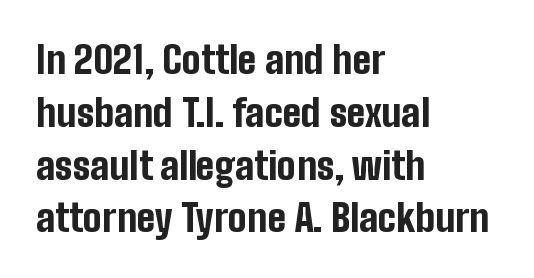
Q: Is the text bold? A: Yes.
Q: Is the text italic (slanted)? A: No, it is upright.
Q: Is the typeface a serif or a sans-serif typeface? A: Sans-serif.
Q: Is the text underlined? A: No.
Q: How is the paragraph aligned? A: Left-aligned.
Q: Is the spacing between letters normal or unusually wide? A: Normal.
Q: Is the spacing between lines tight, normal or loose? A: Normal.
Q: Width (condensed, normal, or wide)? A: Condensed.
Q: Stroke contrast? A: Low.
Q: x-height? A: Medium.
Q: Monospaced? A: No.
